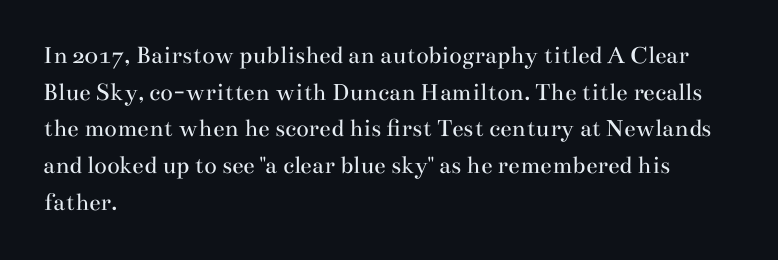
In CSS terms this would be text-align: left. The words here are not underlined. The font is comparable to plain body text, perhaps lighter. Every character sits straight up, as roman type does. The vertical gap from one line to the next is medium. Compared with typical body copy, the letter spacing here is the same.
